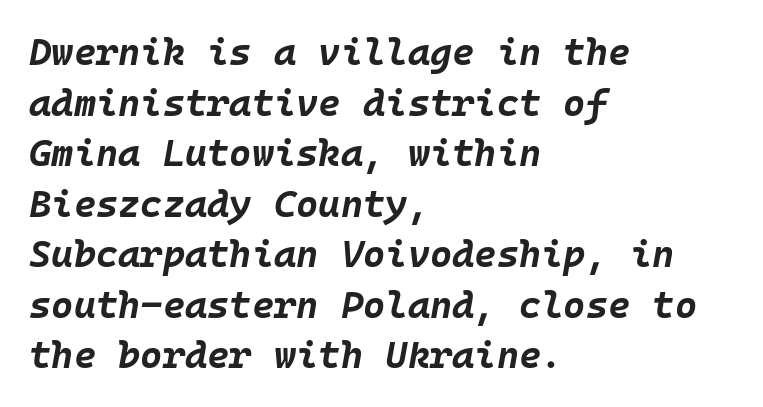
Q: Is the text bold? A: Yes.
Q: Is the text italic (slanted)? A: Yes, it leans right by about 10 degrees.
Q: Is the text underlined? A: No.
Q: How is the paragraph aligned? A: Left-aligned.
Q: Is the spacing between letters normal or unusually wide? A: Normal.
Q: Is the spacing between lines tight, normal or loose? A: Normal.
Q: Width (condensed, normal, or wide)? A: Normal.
Q: Stroke contrast? A: Low.
Q: x-height? A: Large.
Q: Monospaced? A: Yes.
